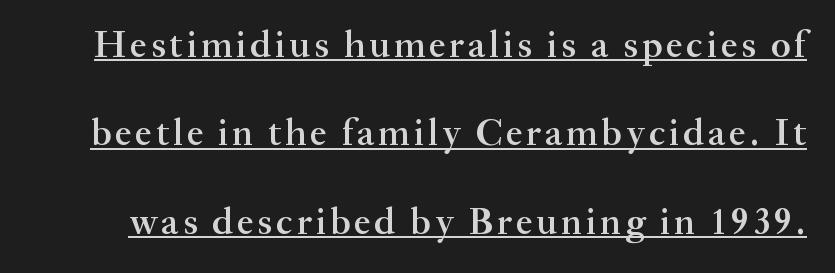
{"serif": "yes", "italic": "no", "bold": "semi", "weight": "semibold", "width": "normal", "stroke_contrast": "medium", "x_height": "small", "monospaced": "no", "underline": "yes", "line_spacing": "loose", "line_spacing_ratio": 2.39, "glyph_px": 37}
